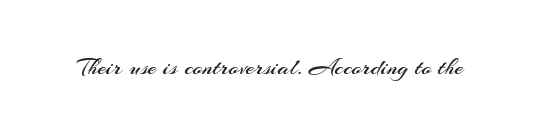
Q: Is the text bold? A: No.
Q: Is the text italic (slanted)? A: Yes.
Q: Is the text underlined? A: No.
Q: Is the spacing between letters normal or unusually wide? A: Normal.
